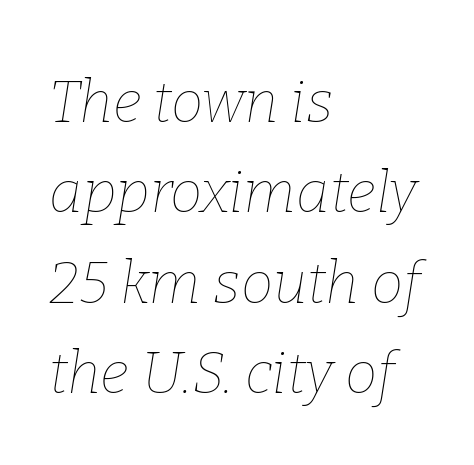
{"italic": "yes", "lean": "right", "slant_degrees": 9, "bold": "no", "weight": "thin", "width": "normal", "stroke_contrast": "low", "x_height": "medium", "monospaced": "no", "underline": "no", "align": "left", "line_spacing": "normal", "line_spacing_ratio": 1.56, "letter_spacing": "normal", "letter_spacing_em": 0.0, "glyph_px": 58}
